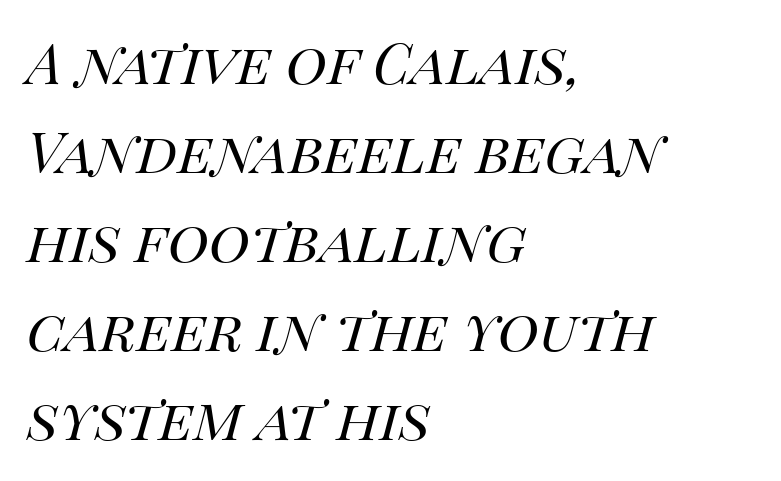
{"italic": "yes", "lean": "right", "slant_degrees": 14, "bold": "no", "weight": "regular", "width": "normal", "stroke_contrast": "high", "x_height": "large", "monospaced": "no", "underline": "no", "align": "left", "line_spacing": "normal", "line_spacing_ratio": 1.27, "letter_spacing": "normal", "letter_spacing_em": 0.0, "glyph_px": 70}
